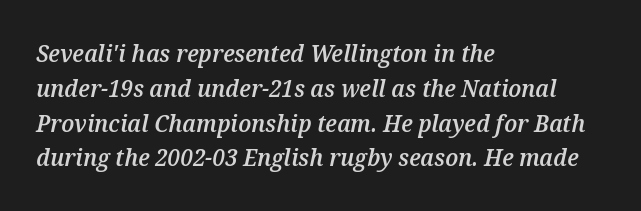
Has an underline been added? It has not. The ragged edge is on the right, which tells us the setting is flush left. These lines carry some extra weight — a demibold, not a full bold. Each word holds together tightly as a unit, with standard inter-letter gaps. You can tell it's italic because the verticals aren't actually vertical.
